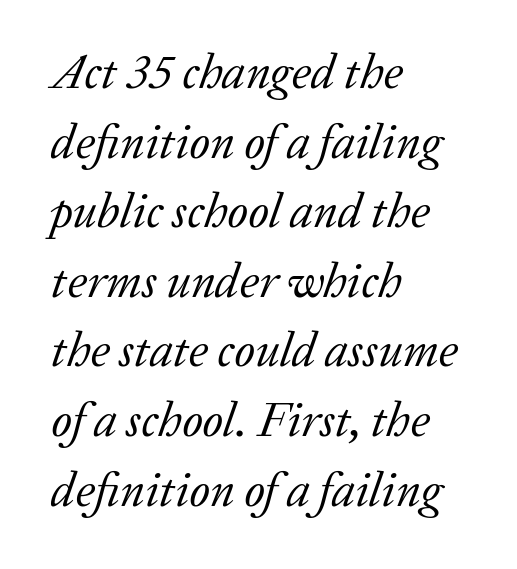
Q: Is the text bold? A: No.
Q: Is the text italic (slanted)? A: Yes, it leans right by about 20 degrees.
Q: Is the typeface a serif or a sans-serif typeface? A: Serif.
Q: Is the text underlined? A: No.
Q: How is the paragraph aligned? A: Left-aligned.
Q: Is the spacing between letters normal or unusually wide? A: Normal.
Q: Is the spacing between lines tight, normal or loose? A: Normal.
Q: Width (condensed, normal, or wide)? A: Normal.
Q: Stroke contrast? A: Low.
Q: x-height? A: Medium.
Q: Monospaced? A: No.
